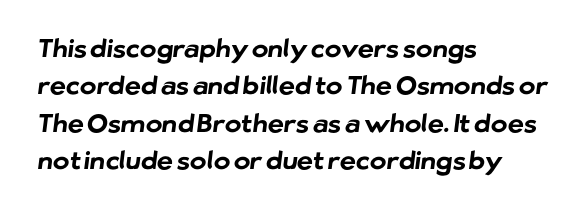
The glyphs have the mass of a bold cut. The vertical gap from one line to the next is medium. The passage shown is not underscored anywhere. Default kerning and tracking; the words read as compact shapes. Line starts are locked; line ends wander.
